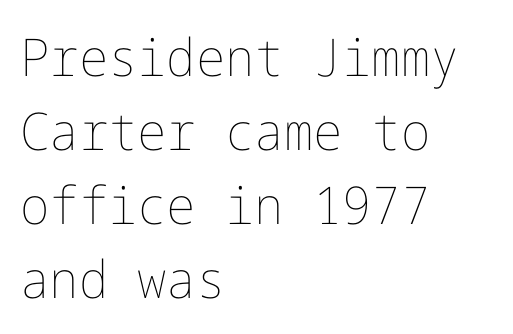
The image shows 52 px thin type, upright; set left-aligned, normal line spacing (1.42x), normal letter spacing, not underlined; low stroke contrast and a medium x-height.
